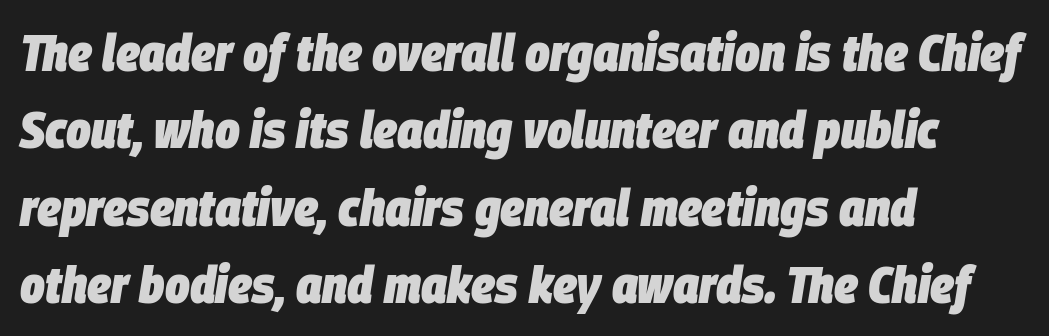
The line-height multiplier appears to be the usual default. Compared with ordinary roman type, these characters are visibly tilted. You could not count columns in this text — the font is proportionally spaced. The words here are not underlined.
